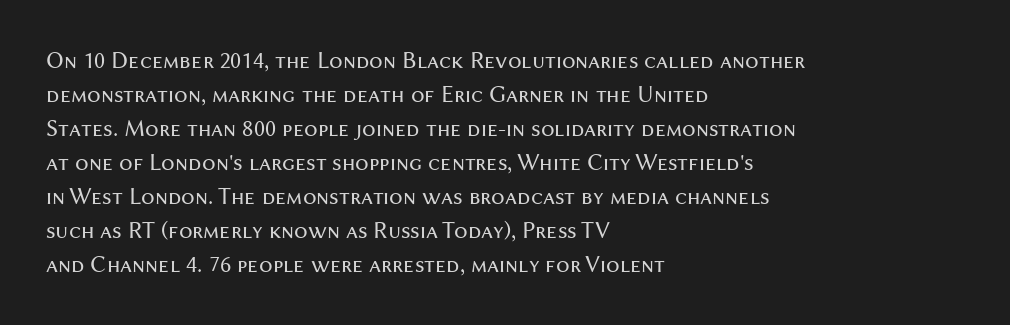
{"italic": "no", "bold": "no", "underline": "no", "align": "left", "line_spacing": "normal", "line_spacing_ratio": 1.42, "letter_spacing": "normal", "letter_spacing_em": 0.0, "glyph_px": 24}
